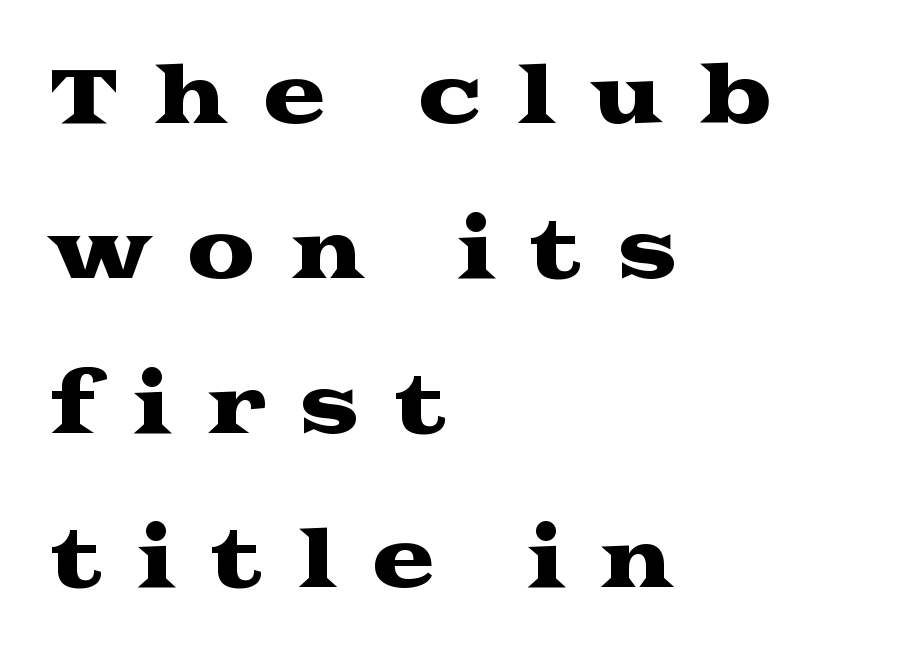
Q: Is the text italic (slanted)? A: No, it is upright.
Q: Is the typeface a serif or a sans-serif typeface? A: Serif.
Q: Is the text underlined? A: No.
Q: How is the paragraph aligned? A: Left-aligned.
Q: Is the spacing between letters normal or unusually wide? A: Unusually wide.
Q: Is the spacing between lines tight, normal or loose? A: Loose.
Q: Width (condensed, normal, or wide)? A: Wide.
Q: Stroke contrast? A: Medium.
Q: x-height? A: Medium.
Q: Monospaced? A: No.
